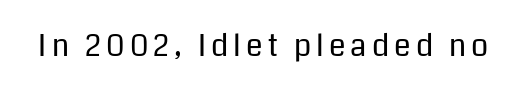
{"serif": "no", "italic": "no", "bold": "no", "weight": "regular", "width": "normal", "stroke_contrast": "low", "x_height": "medium", "monospaced": "no", "underline": "no", "glyph_px": 30}
